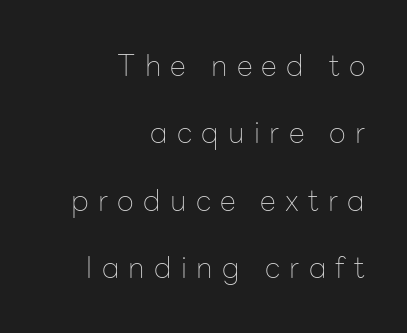
{"serif": "no", "italic": "no", "bold": "no", "weight": "thin", "width": "normal", "stroke_contrast": "low", "x_height": "medium", "monospaced": "no", "underline": "no", "align": "right", "line_spacing": "loose", "line_spacing_ratio": 2.32, "letter_spacing": "wide", "letter_spacing_em": 0.32, "glyph_px": 29}
